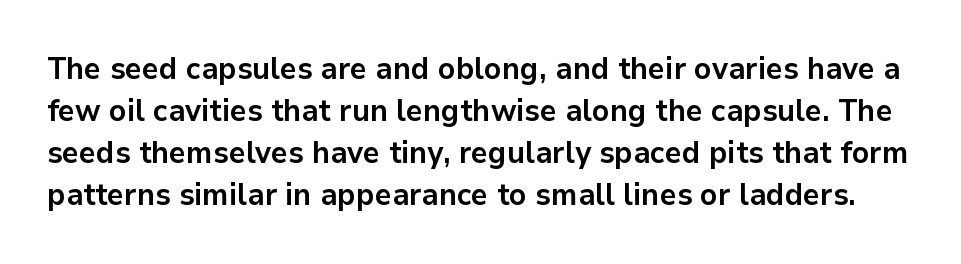
Q: Is the text bold? A: Yes.
Q: Is the text italic (slanted)? A: No, it is upright.
Q: Is the typeface a serif or a sans-serif typeface? A: Sans-serif.
Q: Is the text underlined? A: No.
Q: Is the spacing between letters normal or unusually wide? A: Normal.
Q: Is the spacing between lines tight, normal or loose? A: Normal.
Q: Width (condensed, normal, or wide)? A: Normal.
Q: Stroke contrast? A: Low.
Q: x-height? A: Medium.
Q: Monospaced? A: No.
